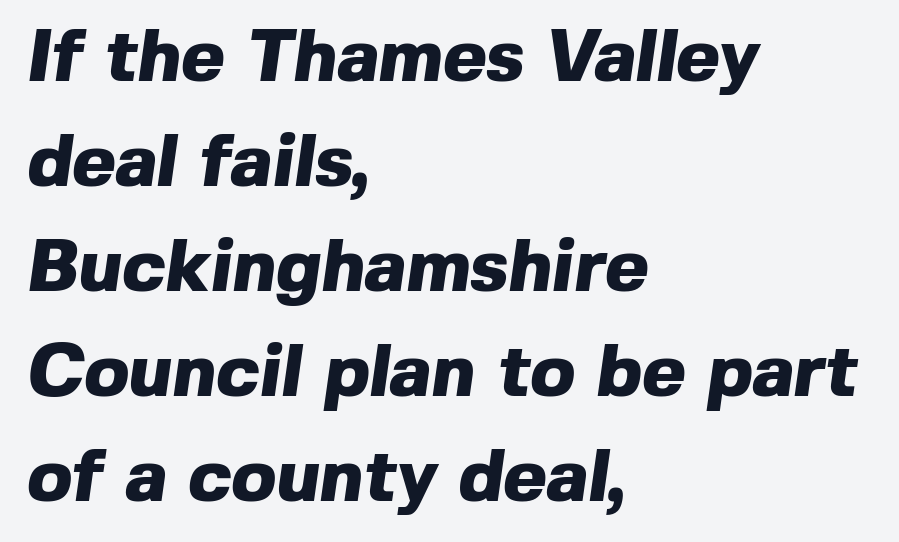
{"serif": "no", "bold": "yes", "weight": "heavy", "width": "normal", "x_height": "medium", "monospaced": "no", "underline": "no", "align": "left", "line_spacing": "normal", "line_spacing_ratio": 1.42, "letter_spacing": "normal", "letter_spacing_em": 0.0, "glyph_px": 74}
